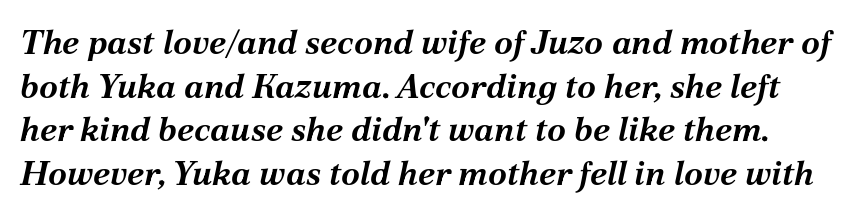
Does the leading feel generous? No, just average. How are the letters spaced? Ordinarily, with no added tracking. The text carries the slant typical of an italic or oblique font. No word sits above an underline. Think of a printed novel: that variable character pitch is what you see here.
